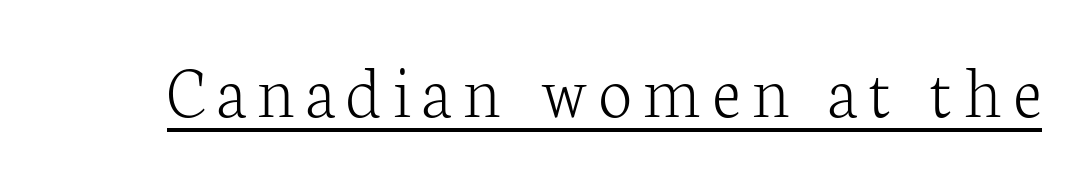
The image shows 76 px light serif type, upright; set underlined; low stroke contrast and a medium x-height.
